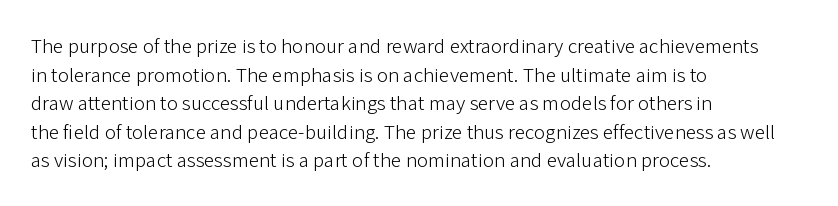
Line beginnings align vertically; line endings do not. Whoever set this chose a conventional vertical rhythm. Stroke mass is kept to a normal reading level or below. Nobody touched the tracking dial on this one.
